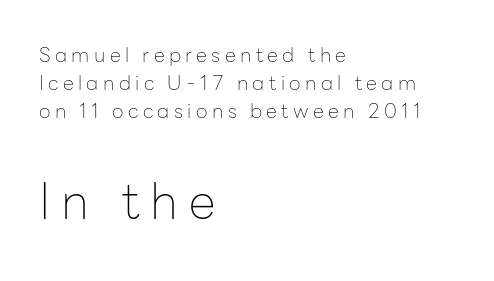
{"serif": "no", "italic": "no", "bold": "no", "weight": "thin", "width": "normal", "stroke_contrast": "low", "x_height": "medium", "monospaced": "no", "underline": "no", "align": "left", "line_spacing": "normal", "line_spacing_ratio": 1.4, "letter_spacing": "wide", "letter_spacing_em": 0.22, "larger_block": "second", "size_ratio": 2.45, "glyph_px": 49}
